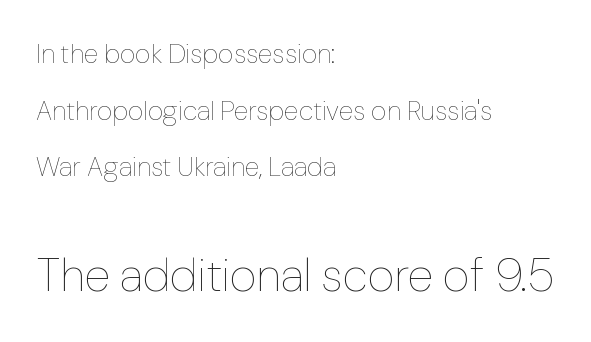
The typeface has the unassuming heft of standard copy or less. Each line starts at the same left margin while the right side varies. This rendering features lettering with no underline. Looks like regular typesetting: each glyph gets only the width it needs. Is there much room between lines? Yes — plenty of vertical air separates them.
